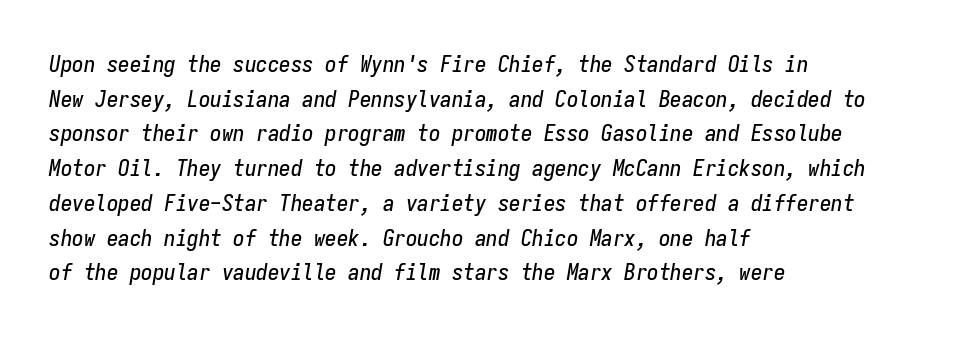
The designer left line spacing at the default. The zone under the glyphs is completely vacant. There is no visible air inserted between adjacent glyphs. Line beginnings align vertically; line endings do not. This sample uses an oblique cut, with every glyph tilted off the vertical.
